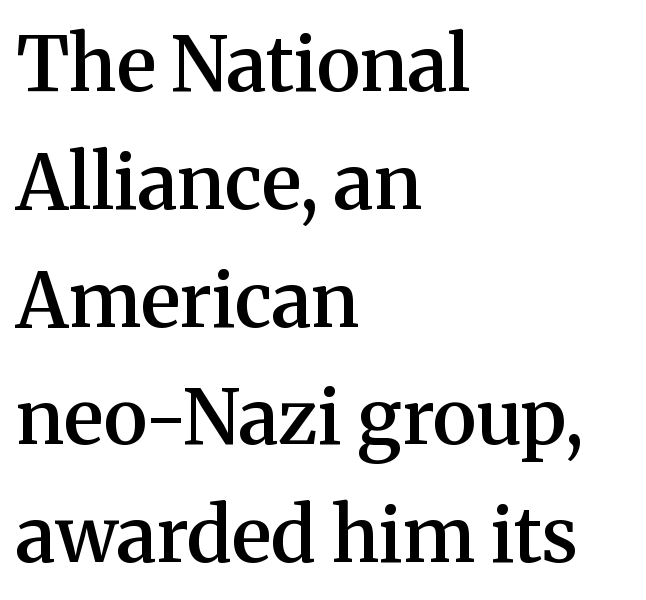
{"serif": "yes", "italic": "no", "bold": "semi", "weight": "semibold", "width": "normal", "stroke_contrast": "medium", "x_height": "medium", "monospaced": "no", "underline": "no", "align": "left", "line_spacing": "normal", "line_spacing_ratio": 1.55, "letter_spacing": "normal", "letter_spacing_em": 0.0, "glyph_px": 76}
